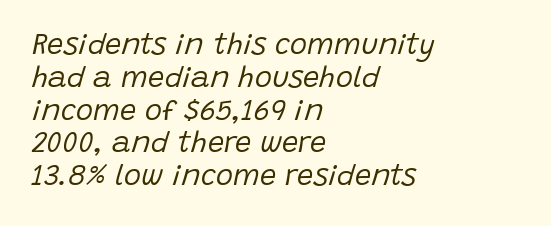
The image shows 29 px regular-weight type, italic (leaning right); set left-aligned, tight line spacing (1.13x), normal letter spacing, not underlined; low stroke contrast and a large x-height.
